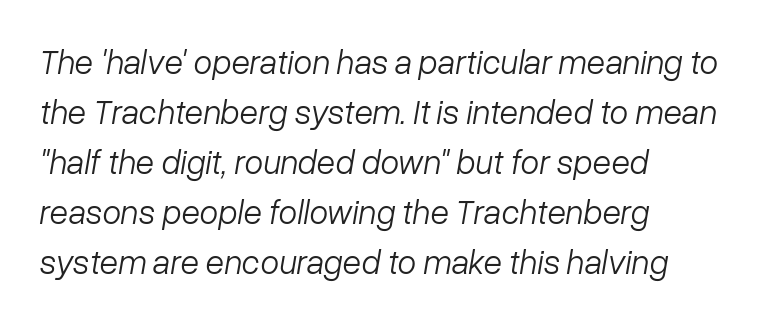
{"italic": "yes", "lean": "right", "slant_degrees": 10, "bold": "no", "weight": "light", "width": "normal", "stroke_contrast": "low", "x_height": "medium", "monospaced": "no", "underline": "no", "align": "left", "line_spacing": "normal", "line_spacing_ratio": 1.47, "letter_spacing": "normal", "letter_spacing_em": 0.0, "glyph_px": 34}
